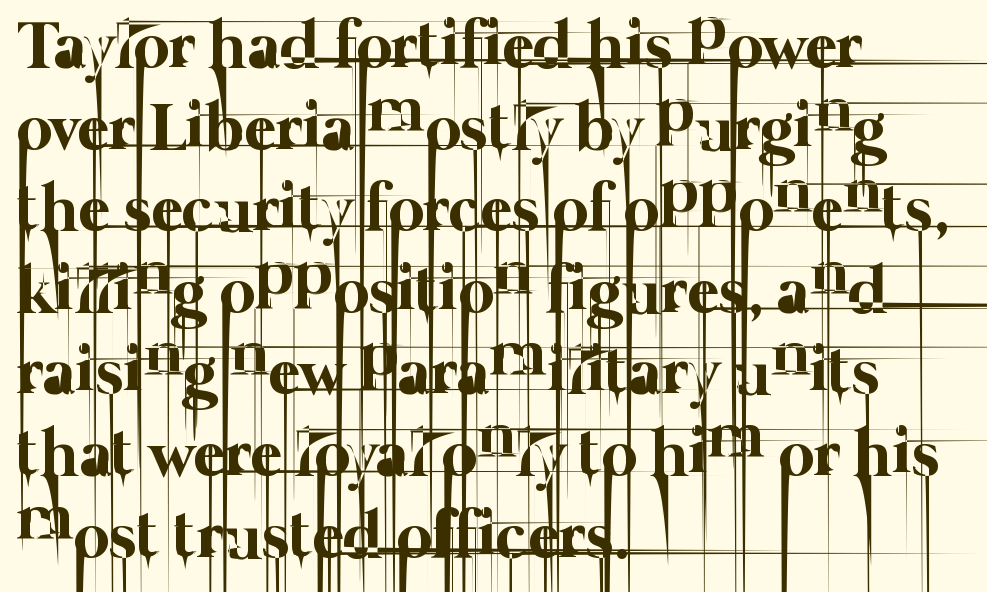
The image shows 68 px thin type; set left-aligned, line spacing 1.2x, normal letter spacing, not underlined; low stroke contrast and a medium x-height.
